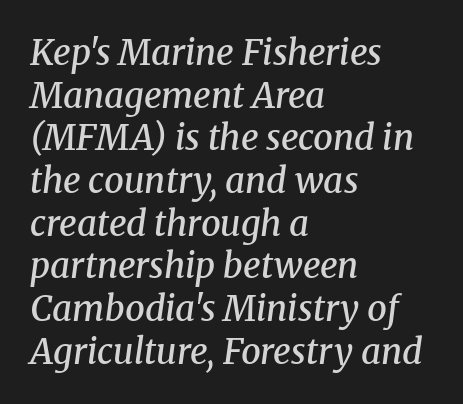
Q: Is the text bold? A: Semi-bold.
Q: Is the text italic (slanted)? A: Yes, it leans right by about 8 degrees.
Q: Is the typeface a serif or a sans-serif typeface? A: Serif.
Q: Is the text underlined? A: No.
Q: How is the paragraph aligned? A: Left-aligned.
Q: Is the spacing between letters normal or unusually wide? A: Normal.
Q: Width (condensed, normal, or wide)? A: Normal.
Q: Stroke contrast? A: Medium.
Q: x-height? A: Medium.
Q: Monospaced? A: No.
